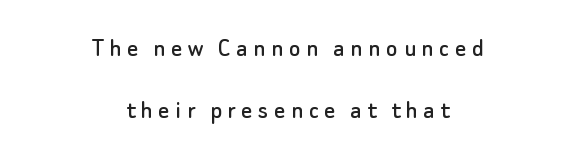
{"italic": "no", "underline": "no", "align": "center", "line_spacing": "loose", "line_spacing_ratio": 2.28, "letter_spacing": "wide", "letter_spacing_em": 0.21, "glyph_px": 27}
